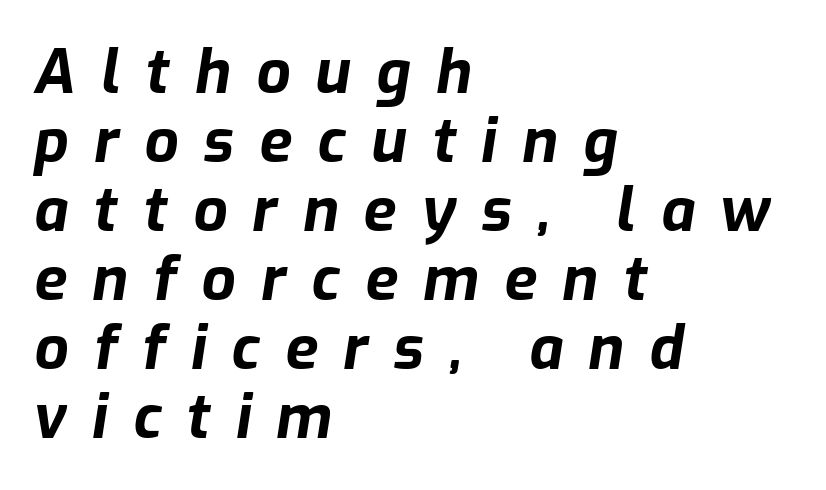
Q: Is the text bold? A: Yes.
Q: Is the text italic (slanted)? A: Yes, it leans right by about 9 degrees.
Q: Is the text underlined? A: No.
Q: How is the paragraph aligned? A: Left-aligned.
Q: Is the spacing between letters normal or unusually wide? A: Unusually wide.
Q: Is the spacing between lines tight, normal or loose? A: Tight.
Q: Width (condensed, normal, or wide)? A: Normal.
Q: Stroke contrast? A: Low.
Q: x-height? A: Medium.
Q: Monospaced? A: No.
